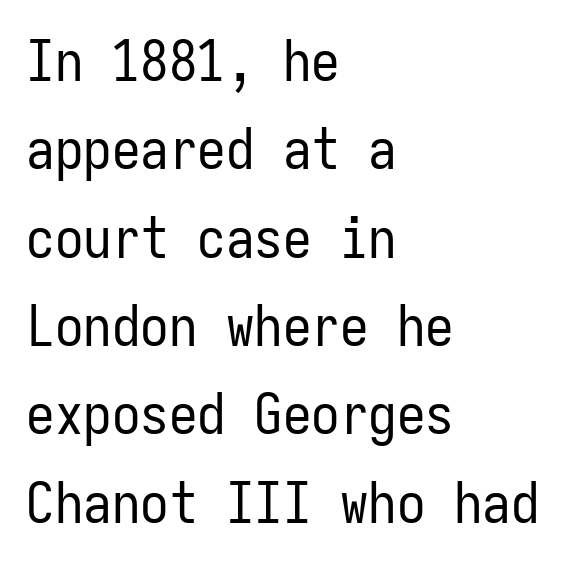
The image shows 57 px regular-weight, condensed sans-serif type, upright, monospaced; set left-aligned, normal line spacing (1.55x), normal letter spacing, not underlined; low stroke contrast and a medium x-height.
